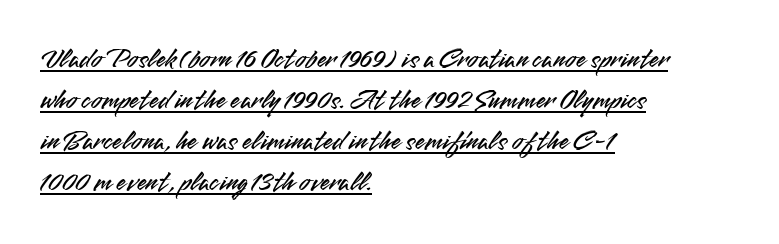
Q: Is the text italic (slanted)? A: Yes.
Q: Is the typeface a serif or a sans-serif typeface? A: Sans-serif.
Q: Is the text underlined? A: Yes.
Q: How is the paragraph aligned? A: Left-aligned.
Q: Is the spacing between letters normal or unusually wide? A: Normal.
Q: Is the spacing between lines tight, normal or loose? A: Normal.
Q: Width (condensed, normal, or wide)? A: Normal.
Q: Stroke contrast? A: Medium.
Q: x-height? A: Small.
Q: Monospaced? A: No.
